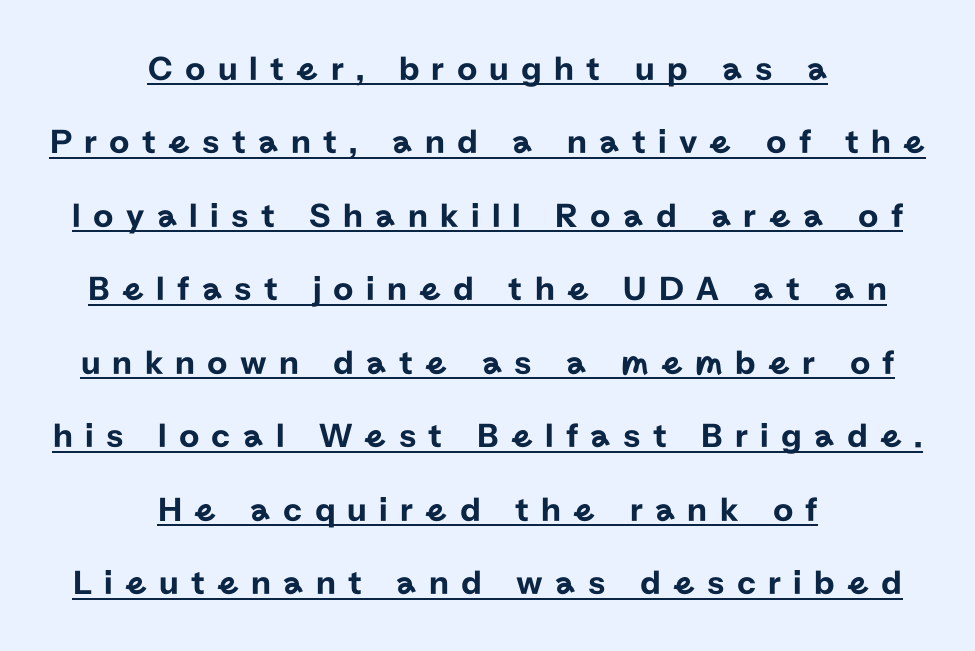
{"serif": "no", "italic": "no", "width": "normal", "stroke_contrast": "low", "x_height": "medium", "monospaced": "no", "underline": "yes", "align": "center", "line_spacing": "loose", "line_spacing_ratio": 2.1, "letter_spacing": "wide", "letter_spacing_em": 0.35, "glyph_px": 35}
